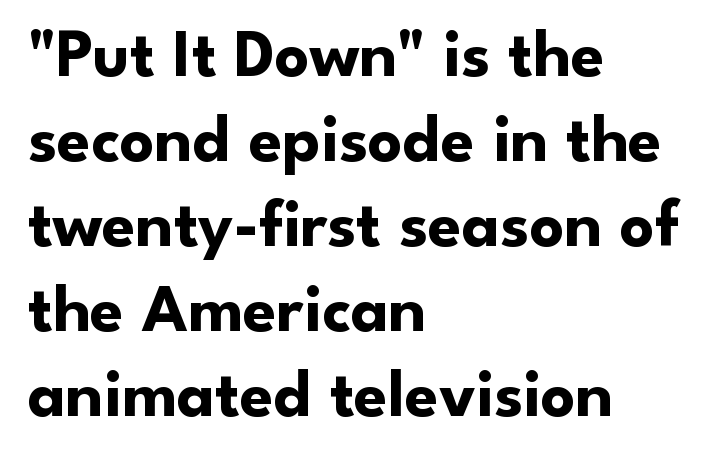
Q: Is the text bold? A: Yes.
Q: Is the text italic (slanted)? A: No, it is upright.
Q: Is the typeface a serif or a sans-serif typeface? A: Sans-serif.
Q: Is the text underlined? A: No.
Q: How is the paragraph aligned? A: Left-aligned.
Q: Is the spacing between letters normal or unusually wide? A: Normal.
Q: Is the spacing between lines tight, normal or loose? A: Normal.
Q: Width (condensed, normal, or wide)? A: Normal.
Q: Stroke contrast? A: Low.
Q: x-height? A: Small.
Q: Monospaced? A: No.
